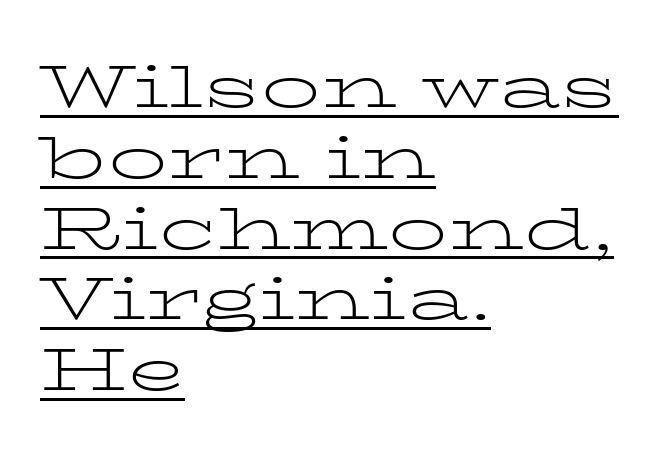
The image shows 59 px light, wide serif type, upright; set left-aligned, line spacing 1.2x, normal letter spacing, underlined; low stroke contrast and a medium x-height.
